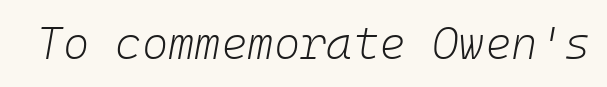
{"italic": "yes", "lean": "right", "slant_degrees": 10, "bold": "no", "weight": "light", "width": "normal", "stroke_contrast": "low", "x_height": "medium", "monospaced": "yes", "underline": "no", "letter_spacing": "normal", "letter_spacing_em": 0.0, "glyph_px": 45}
